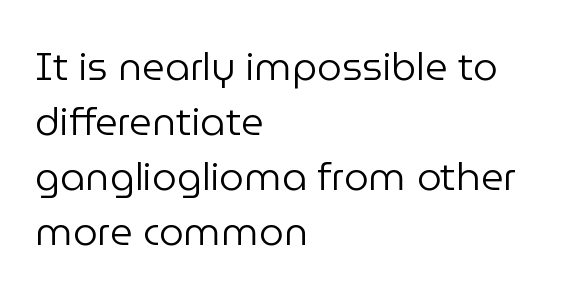
Q: Is the text bold? A: No.
Q: Is the text italic (slanted)? A: No, it is upright.
Q: Is the typeface a serif or a sans-serif typeface? A: Sans-serif.
Q: Is the text underlined? A: No.
Q: How is the paragraph aligned? A: Left-aligned.
Q: Is the spacing between letters normal or unusually wide? A: Normal.
Q: Is the spacing between lines tight, normal or loose? A: Normal.
Q: Width (condensed, normal, or wide)? A: Normal.
Q: Stroke contrast? A: Low.
Q: x-height? A: Medium.
Q: Monospaced? A: No.
